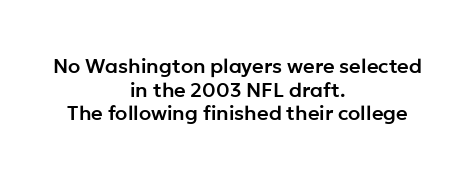
Honestly, the letter spacing is just normal — you wouldn't notice it. Every row of glyphs is offset so its center matches the block's center. In terms of posture, this sample is upright. The baseline area is clear.
